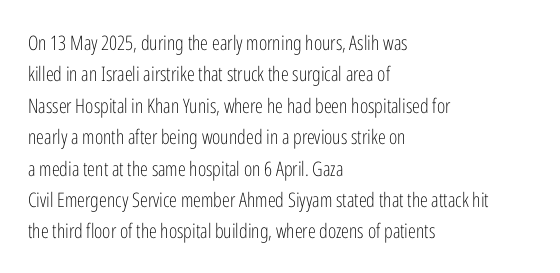
{"italic": "no", "bold": "no", "underline": "no", "align": "left", "line_spacing": "normal", "line_spacing_ratio": 1.57, "letter_spacing": "normal", "letter_spacing_em": 0.0, "glyph_px": 20}
